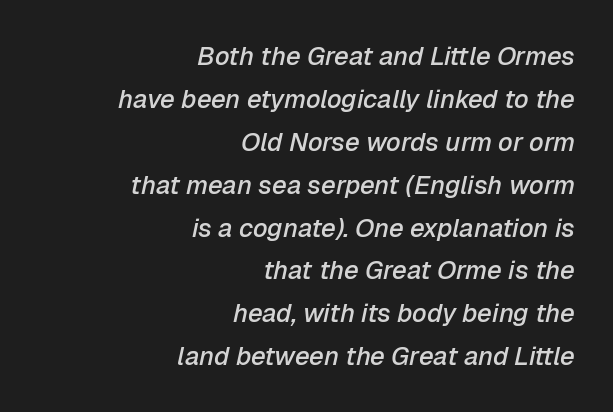
What's the leading like? Ordinary, nothing unusual. Layout note: lines flush right. Descender tails drop into unmarked territory. Does the lettering tilt? It does — this is italic.
